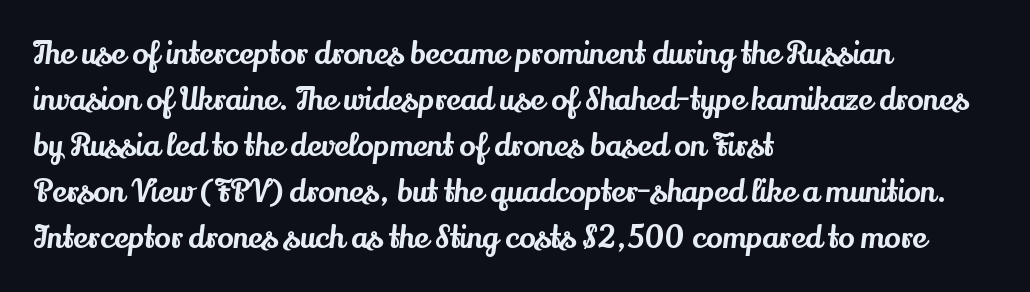
{"serif": "yes", "width": "normal", "stroke_contrast": "medium", "x_height": "small", "monospaced": "no", "underline": "no", "align": "left", "line_spacing": "normal", "line_spacing_ratio": 1.53, "letter_spacing": "normal", "letter_spacing_em": 0.0, "glyph_px": 30}
